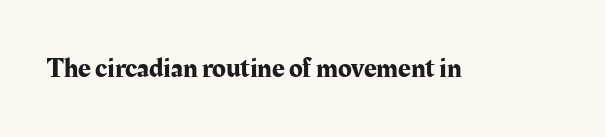
Q: Is the text italic (slanted)? A: No, it is upright.
Q: Is the typeface a serif or a sans-serif typeface? A: Serif.
Q: Is the text underlined? A: No.
Q: Is the spacing between letters normal or unusually wide? A: Normal.
Q: Width (condensed, normal, or wide)? A: Normal.
Q: Stroke contrast? A: Medium.
Q: x-height? A: Medium.
Q: Monospaced? A: No.
